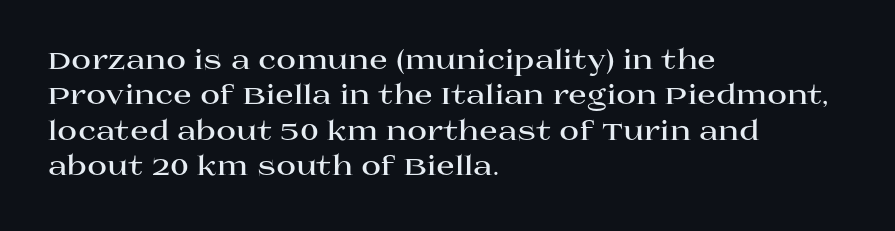
A clean baseline with only descenders dipping below it. These lines stack with their left ends in a neat column. Regular leading. Pretty heavy lettering here — definitely bold. Does extra space separate the letters? No, they use regular spacing.
